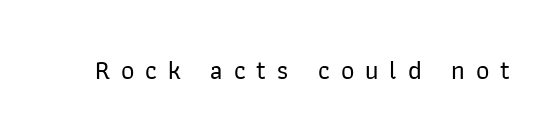
{"italic": "no", "underline": "no", "letter_spacing": "wide", "letter_spacing_em": 0.42, "glyph_px": 26}
